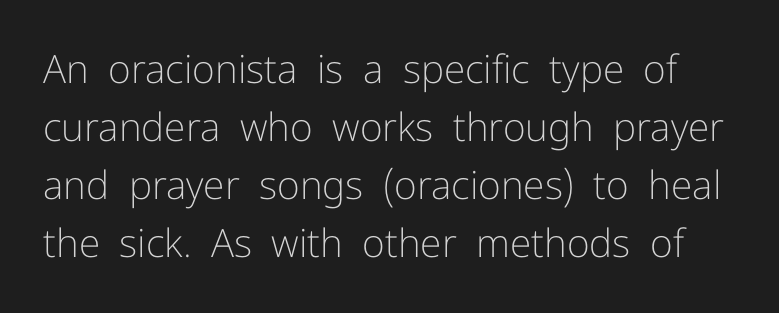
Q: Is the text bold? A: No.
Q: Is the text italic (slanted)? A: No, it is upright.
Q: Is the typeface a serif or a sans-serif typeface? A: Sans-serif.
Q: Is the text underlined? A: No.
Q: Is the spacing between letters normal or unusually wide? A: Normal.
Q: Is the spacing between lines tight, normal or loose? A: Normal.
Q: Width (condensed, normal, or wide)? A: Normal.
Q: Stroke contrast? A: Low.
Q: x-height? A: Medium.
Q: Monospaced? A: No.
